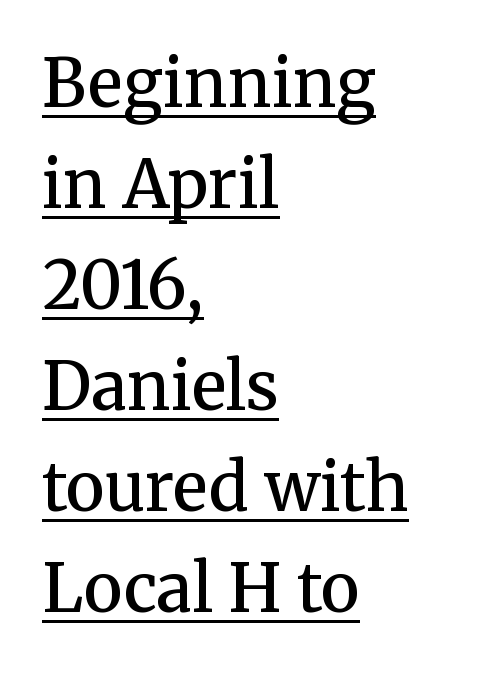
{"serif": "yes", "italic": "no", "bold": "semi", "weight": "semibold", "width": "normal", "stroke_contrast": "medium", "x_height": "medium", "monospaced": "no", "underline": "yes", "align": "left", "line_spacing": "normal", "line_spacing_ratio": 1.53, "letter_spacing": "normal", "letter_spacing_em": 0.0, "glyph_px": 66}
